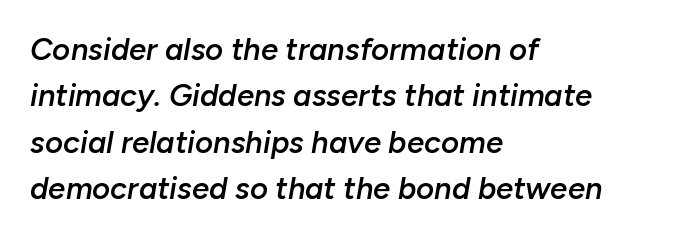
{"italic": "yes", "lean": "right", "slant_degrees": 10, "bold": "semi", "weight": "semibold", "width": "normal", "stroke_contrast": "low", "x_height": "medium", "monospaced": "no", "underline": "no", "align": "left", "line_spacing": "normal", "line_spacing_ratio": 1.5, "letter_spacing": "normal", "letter_spacing_em": 0.0, "glyph_px": 31}
